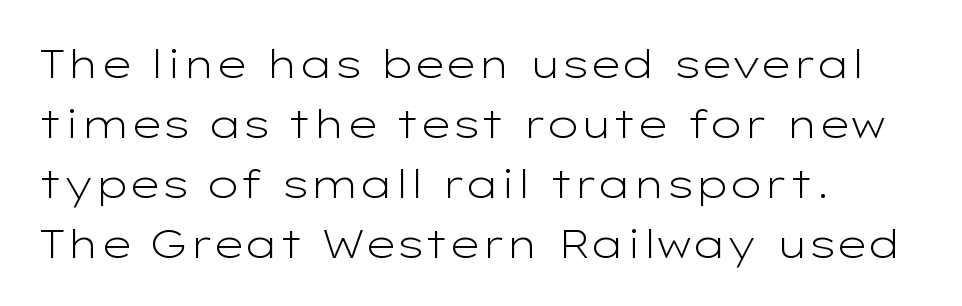
The image shows 40 px light, wide sans-serif type, upright; set left-aligned, normal line spacing (1.5x), normal letter spacing, not underlined; low stroke contrast and a medium x-height.
